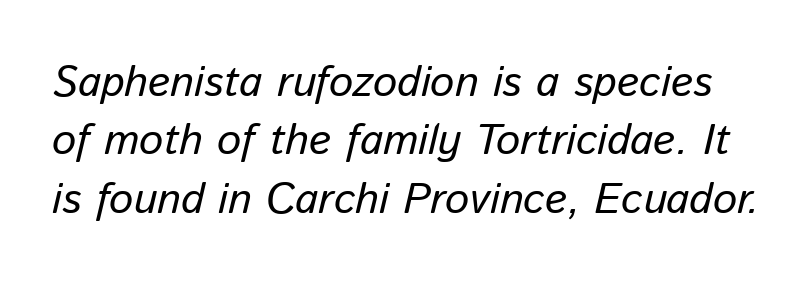
Q: Is the text italic (slanted)? A: Yes, it leans right by about 13 degrees.
Q: Is the text underlined? A: No.
Q: Is the spacing between letters normal or unusually wide? A: Normal.
Q: Is the spacing between lines tight, normal or loose? A: Normal.
Q: Width (condensed, normal, or wide)? A: Normal.
Q: Stroke contrast? A: Low.
Q: x-height? A: Medium.
Q: Monospaced? A: No.
